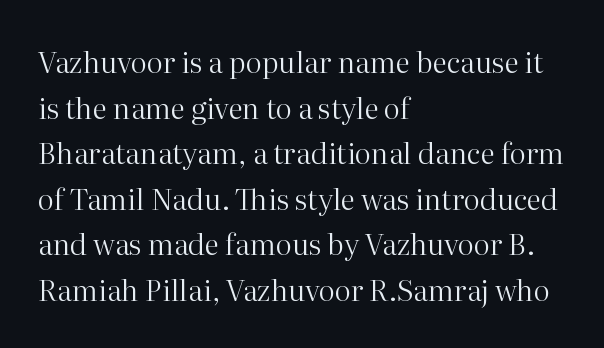
Q: Is the text bold? A: No.
Q: Is the text italic (slanted)? A: No, it is upright.
Q: Is the typeface a serif or a sans-serif typeface? A: Serif.
Q: Is the text underlined? A: No.
Q: How is the paragraph aligned? A: Left-aligned.
Q: Is the spacing between letters normal or unusually wide? A: Normal.
Q: Is the spacing between lines tight, normal or loose? A: Normal.
Q: Width (condensed, normal, or wide)? A: Normal.
Q: Stroke contrast? A: High.
Q: x-height? A: Medium.
Q: Monospaced? A: No.
